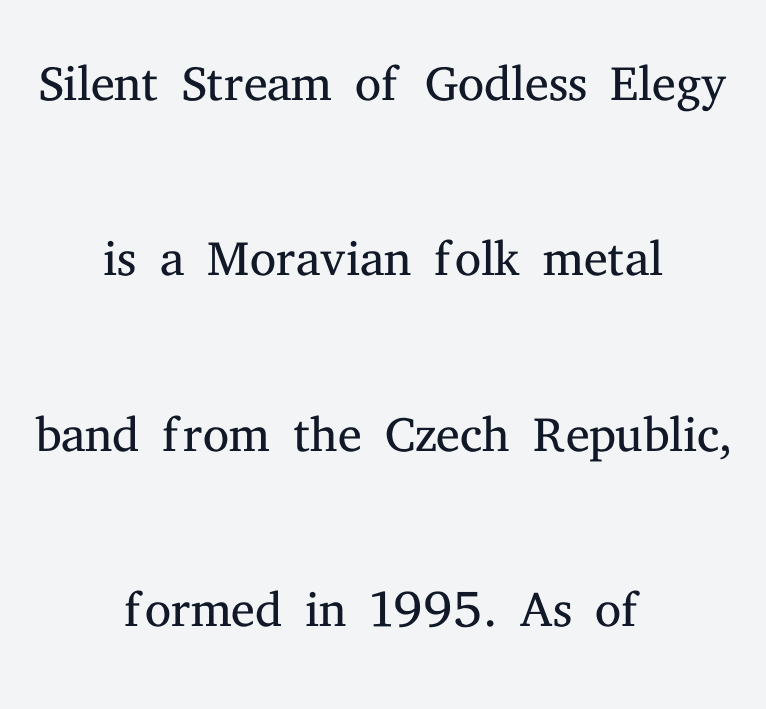
Q: Is the text bold? A: No.
Q: Is the text italic (slanted)? A: No, it is upright.
Q: Is the typeface a serif or a sans-serif typeface? A: Serif.
Q: Is the text underlined? A: No.
Q: How is the paragraph aligned? A: Centered.
Q: Is the spacing between letters normal or unusually wide? A: Normal.
Q: Is the spacing between lines tight, normal or loose? A: Loose.
Q: Width (condensed, normal, or wide)? A: Normal.
Q: Stroke contrast? A: Medium.
Q: x-height? A: Medium.
Q: Monospaced? A: No.
